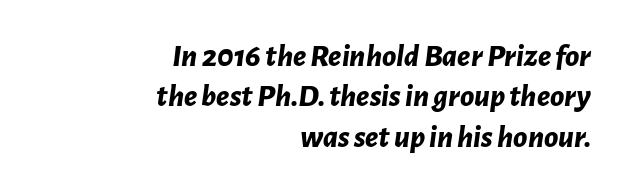
{"italic": "yes", "lean": "right", "slant_degrees": 7, "bold": "yes", "weight": "bold", "width": "normal", "stroke_contrast": "low", "x_height": "medium", "monospaced": "no", "underline": "no", "align": "right", "line_spacing": "normal", "line_spacing_ratio": 1.26, "letter_spacing": "normal", "letter_spacing_em": 0.0, "glyph_px": 32}
